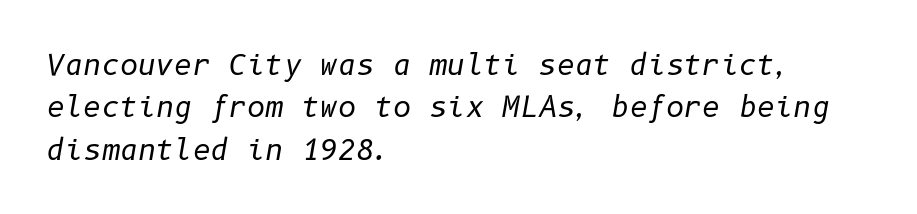
The image shows 28 px regular-weight type, italic (leaning right); set left-aligned, normal line spacing (1.51x), normal letter spacing, not underlined; low stroke contrast and a medium x-height.
